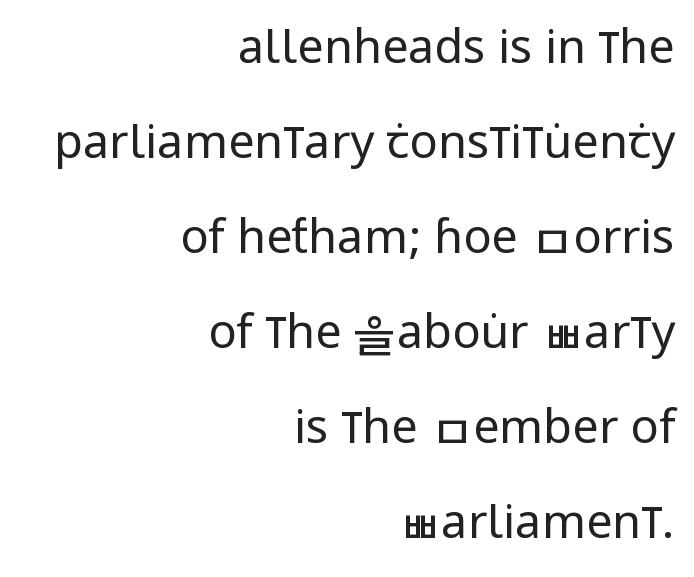
{"serif": "no", "italic": "no", "bold": "no", "weight": "regular", "width": "condensed", "stroke_contrast": "low", "x_height": "large", "monospaced": "no", "underline": "no", "align": "right", "line_spacing": "loose", "line_spacing_ratio": 2.02, "letter_spacing": "normal", "letter_spacing_em": 0.0, "glyph_px": 47}
